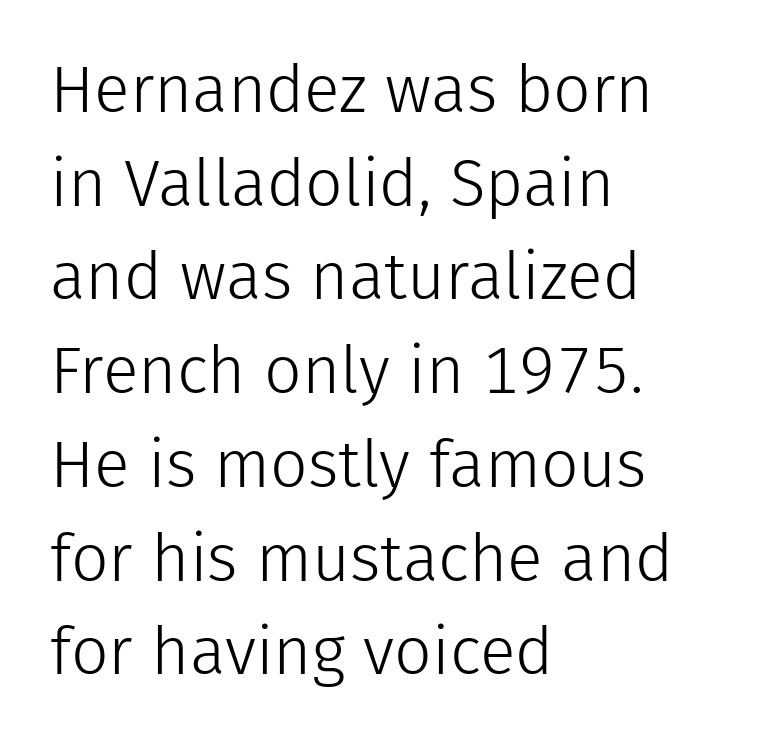
{"serif": "no", "italic": "no", "bold": "no", "weight": "light", "width": "normal", "stroke_contrast": "low", "x_height": "medium", "monospaced": "no", "underline": "no", "align": "left", "line_spacing": "normal", "line_spacing_ratio": 1.42, "letter_spacing": "normal", "letter_spacing_em": 0.0, "glyph_px": 66}
